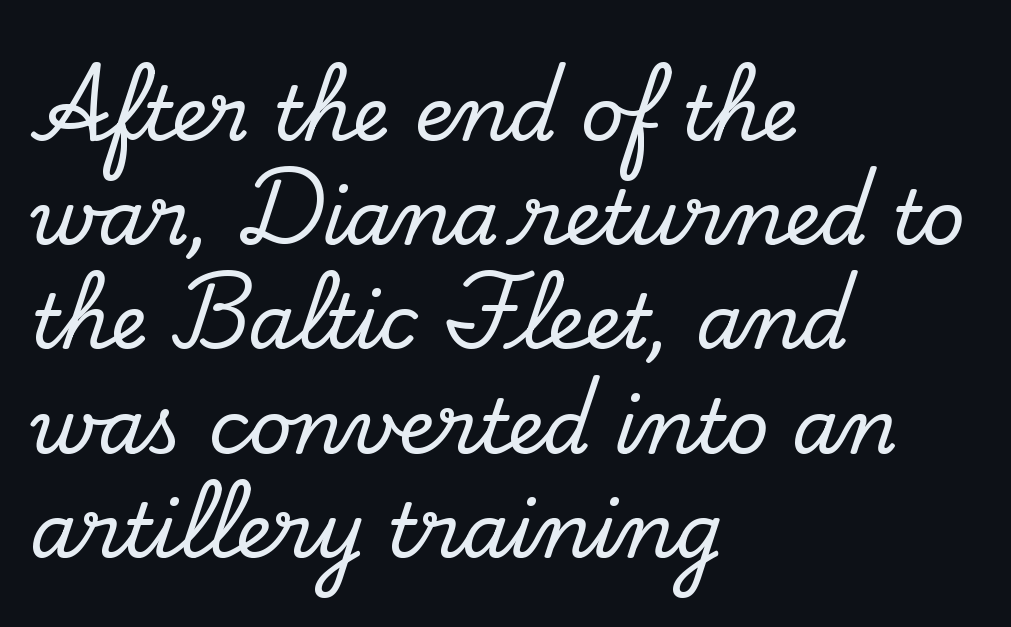
Leading matches the norm, producing a regular column. Do the characters align in a grid? No, the font is proportional. Each word holds together tightly as a unit, with standard inter-letter gaps. Plain, unruled lines of type. This rendering employs a face with finishing strokes, i.e., a serif.
